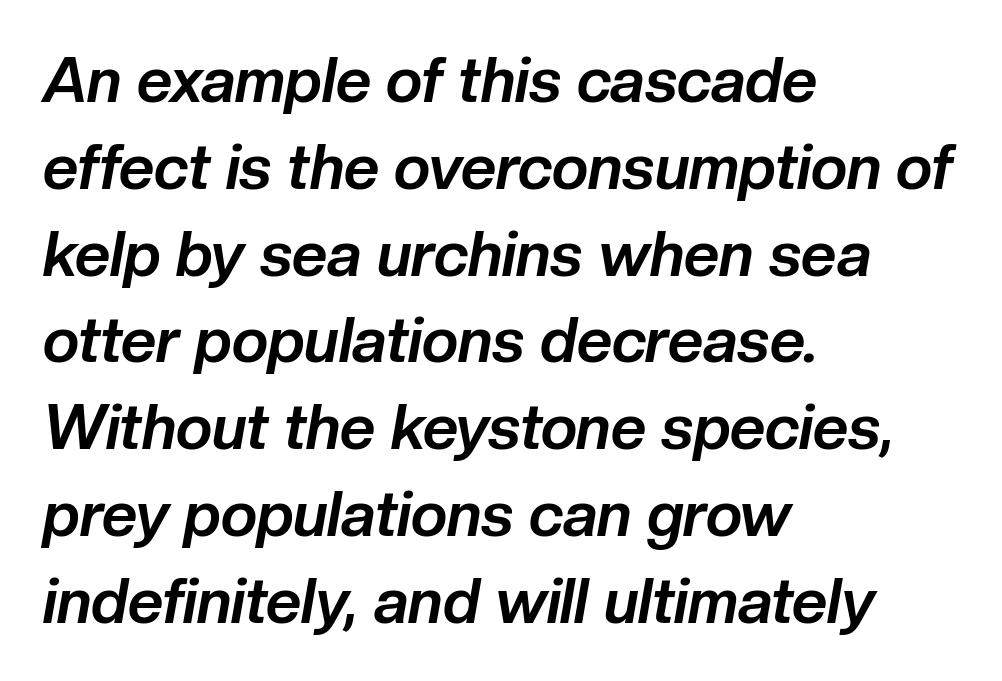
The image shows 62 px bold type, italic (leaning right); set left-aligned, normal line spacing (1.4x), normal letter spacing, not underlined; low stroke contrast and a medium x-height.
